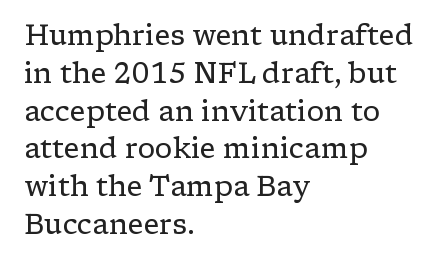
{"serif": "yes", "italic": "no", "bold": "no", "weight": "regular", "width": "wide", "stroke_contrast": "low", "x_height": "medium", "monospaced": "no", "underline": "no", "align": "left", "line_spacing": "normal", "line_spacing_ratio": 1.35, "letter_spacing": "normal", "letter_spacing_em": 0.0, "glyph_px": 28}
